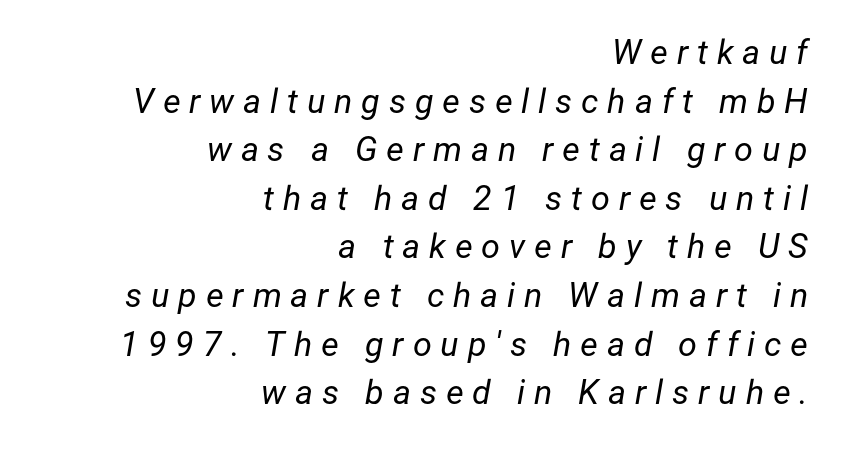
Q: Is the text bold? A: No.
Q: Is the text italic (slanted)? A: Yes, it leans right by about 12 degrees.
Q: Is the text underlined? A: No.
Q: How is the paragraph aligned? A: Right-aligned.
Q: Is the spacing between letters normal or unusually wide? A: Unusually wide.
Q: Is the spacing between lines tight, normal or loose? A: Normal.
Q: Width (condensed, normal, or wide)? A: Normal.
Q: Stroke contrast? A: Low.
Q: x-height? A: Medium.
Q: Monospaced? A: No.
